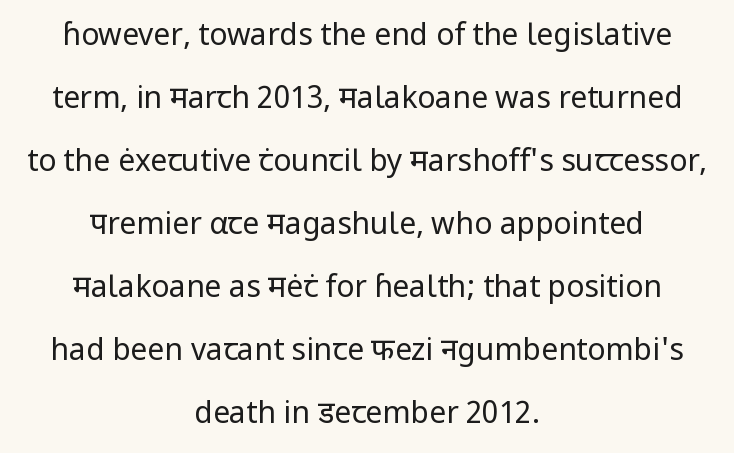
{"serif": "no", "italic": "no", "bold": "no", "weight": "regular", "width": "normal", "stroke_contrast": "low", "x_height": "medium", "monospaced": "no", "underline": "no", "align": "center", "line_spacing": "loose", "line_spacing_ratio": 2.1, "letter_spacing": "normal", "letter_spacing_em": 0.0, "glyph_px": 30}
